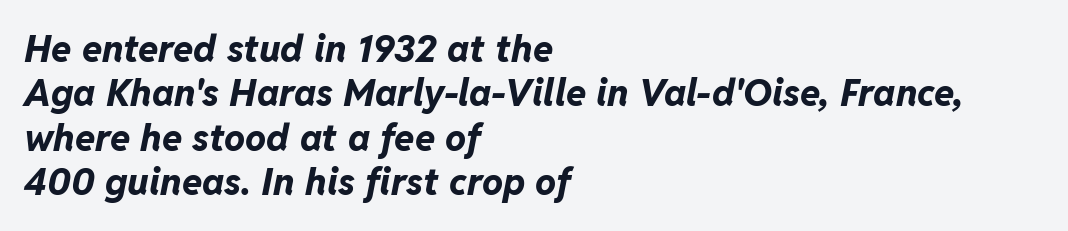
Q: Is the text bold? A: Yes.
Q: Is the text italic (slanted)? A: Yes, it leans right by about 11 degrees.
Q: Is the text underlined? A: No.
Q: How is the paragraph aligned? A: Left-aligned.
Q: Is the spacing between letters normal or unusually wide? A: Normal.
Q: Width (condensed, normal, or wide)? A: Normal.
Q: Stroke contrast? A: Low.
Q: x-height? A: Medium.
Q: Monospaced? A: No.
